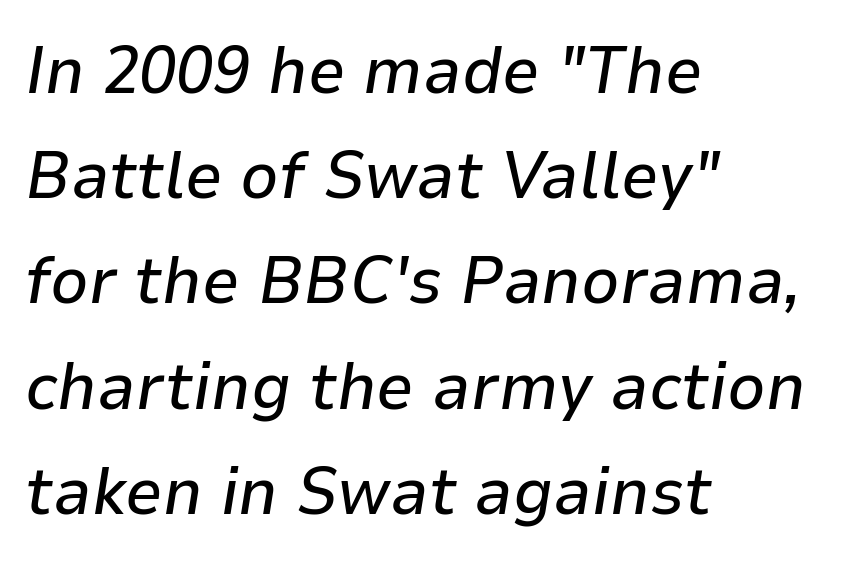
The image shows 67 px text type, italic (leaning right); set left-aligned, normal line spacing (1.57x), normal letter spacing, not underlined; low stroke contrast and a medium x-height.
